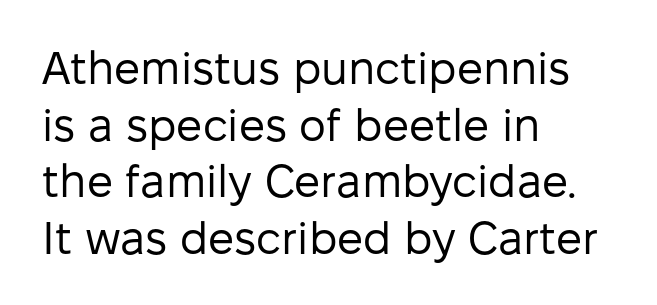
No extra ink here — the face is not bold. Layout note: lines flush left. This is sans-serif lettering, the kind often seen on screens and signage. Here the glyphs are tracked normally, forming tight word shapes. The specimen reads as upright at a glance.
